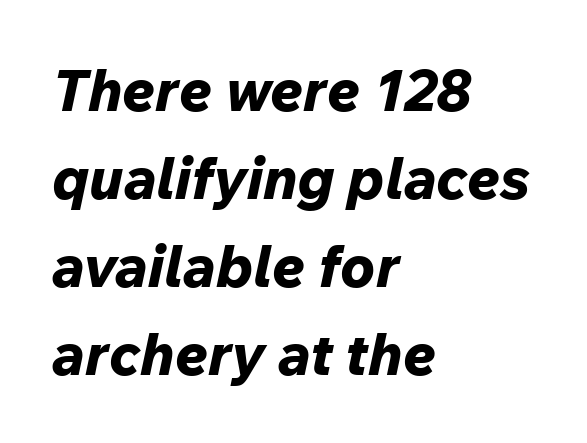
{"italic": "yes", "lean": "right", "slant_degrees": 12, "bold": "yes", "weight": "bold", "width": "normal", "stroke_contrast": "low", "x_height": "medium", "monospaced": "no", "underline": "no", "align": "left", "line_spacing": "normal", "line_spacing_ratio": 1.52, "letter_spacing": "normal", "letter_spacing_em": 0.0, "glyph_px": 58}
